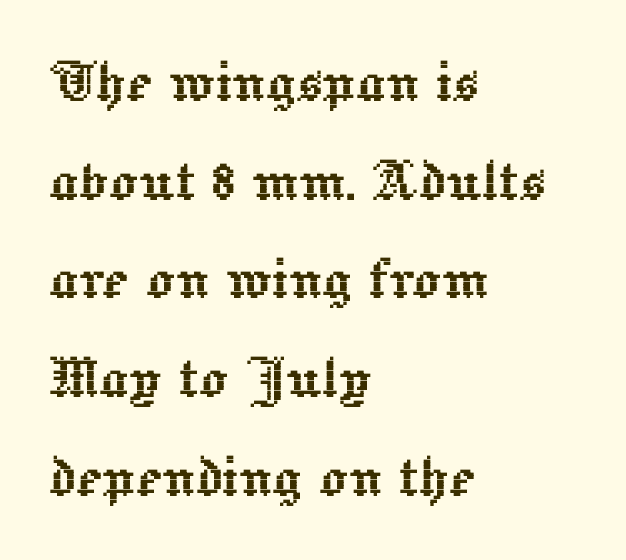
Q: Is the text italic (slanted)? A: No, it is upright.
Q: Is the text underlined? A: No.
Q: How is the paragraph aligned? A: Left-aligned.
Q: Is the spacing between letters normal or unusually wide? A: Normal.
Q: Is the spacing between lines tight, normal or loose? A: Normal.
Q: Width (condensed, normal, or wide)? A: Normal.
Q: x-height? A: Medium.
Q: Monospaced? A: No.
